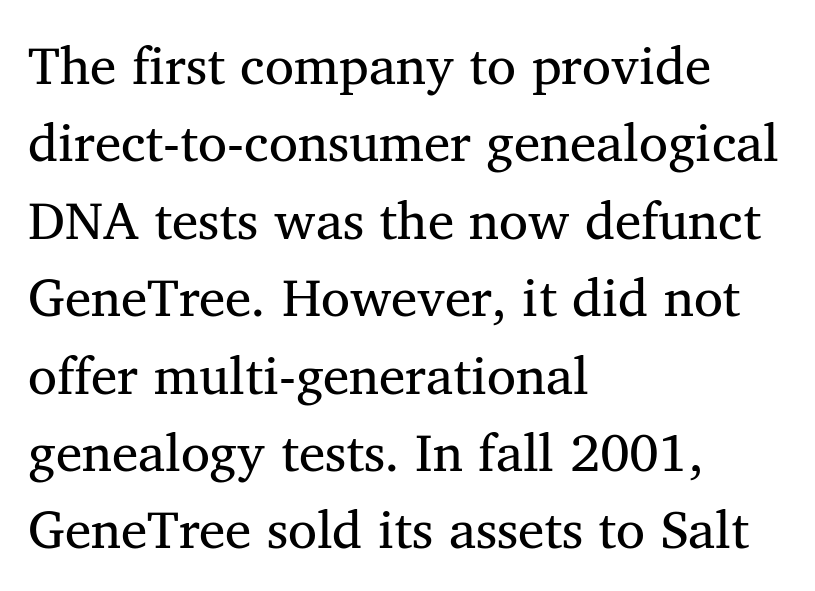
This sample uses an upright cut, with every glyph sitting square on the baseline. The letters advance in unequal steps, a hallmark of proportional type. Regular leading. I'd call this a serif setting — the letters wear small feet.
